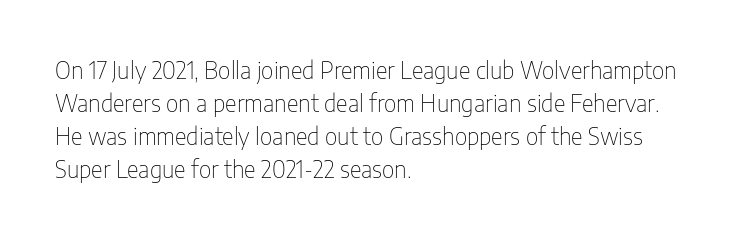
{"italic": "no", "bold": "no", "underline": "no", "align": "left", "line_spacing": "normal", "line_spacing_ratio": 1.44, "letter_spacing": "normal", "letter_spacing_em": 0.0, "glyph_px": 23}
